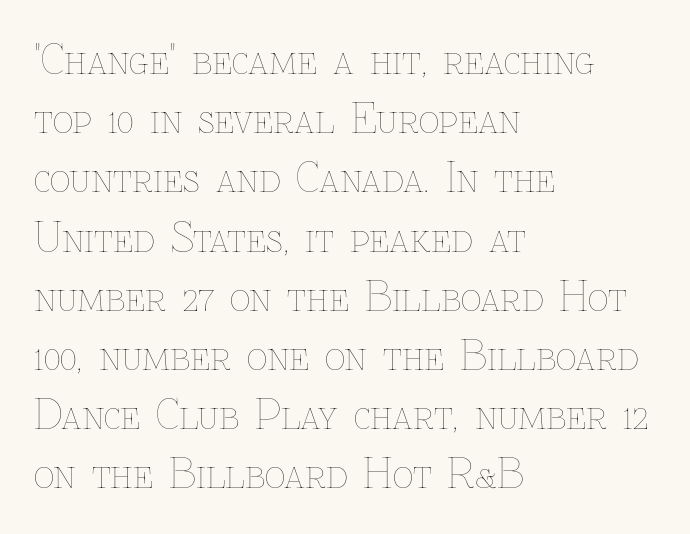
The image shows 40 px thin type, upright; set left-aligned, normal line spacing (1.48x), normal letter spacing, not underlined; low stroke contrast and a medium x-height.
